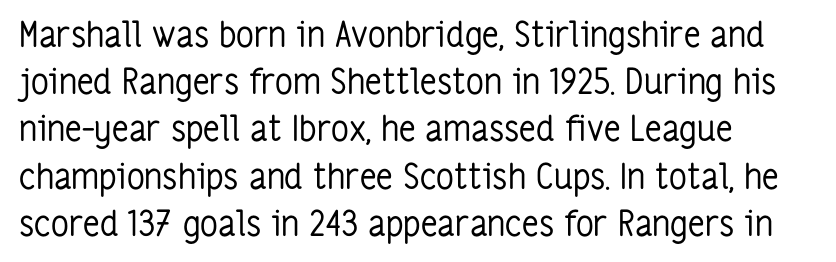
Q: Is the text bold? A: No.
Q: Is the text italic (slanted)? A: No, it is upright.
Q: Is the typeface a serif or a sans-serif typeface? A: Sans-serif.
Q: Is the text underlined? A: No.
Q: How is the paragraph aligned? A: Left-aligned.
Q: Is the spacing between letters normal or unusually wide? A: Normal.
Q: Is the spacing between lines tight, normal or loose? A: Normal.
Q: Width (condensed, normal, or wide)? A: Condensed.
Q: Stroke contrast? A: Low.
Q: x-height? A: Medium.
Q: Monospaced? A: No.
